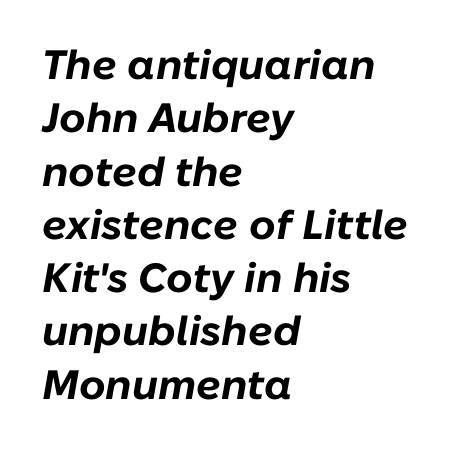
The image shows 41 px bold type, italic (leaning right); set left-aligned, normal line spacing (1.3x), normal letter spacing, not underlined; low stroke contrast and a medium x-height.
